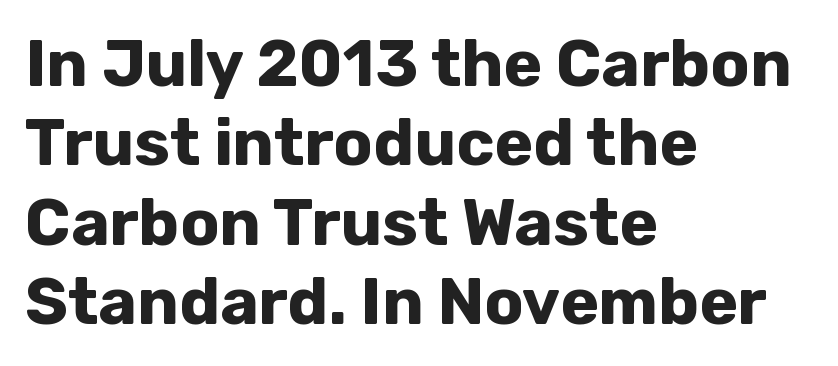
Spacing verdict: proportional, widths tailored to each character. This sample uses plain, unmodified letter spacing. Thick stems and heavy bowls — unmistakably bold. This sample is left-justified, so line endings fall wherever the words run out. Italic? Not at all — the glyphs are vertical. Check where the strokes stop: nothing finishes them off — pure sans.
